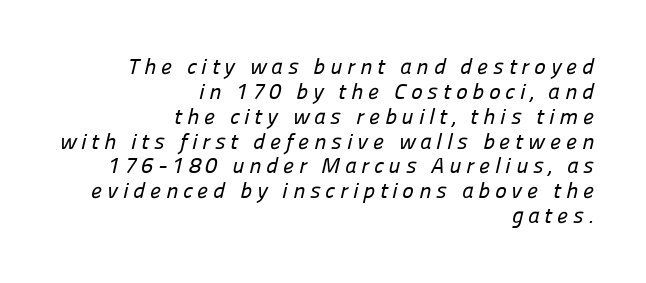
Q: Is the text underlined? A: No.
Q: How is the paragraph aligned? A: Right-aligned.
Q: Is the spacing between letters normal or unusually wide? A: Unusually wide.
Q: Is the spacing between lines tight, normal or loose? A: Tight.
